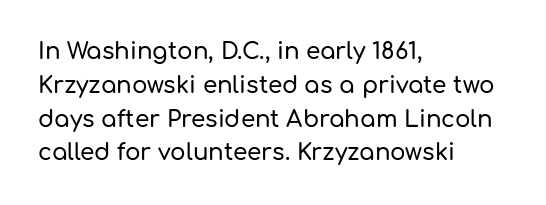
Left-aligned paragraph, ragged on the right. Compared with typical body copy, the letter spacing here is the same. A roman cut, with each character standing at attention. Baseline-to-baseline distance is the conventional proportion of letter height. The string is rendered with underlining switched off.
